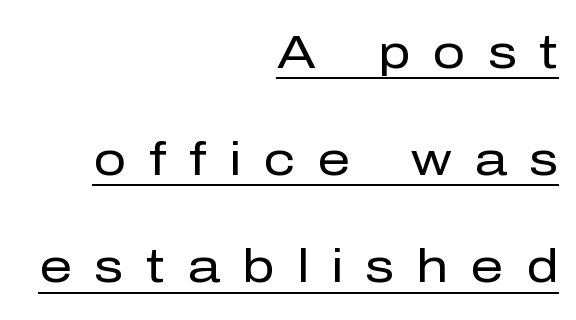
Q: Is the text bold? A: No.
Q: Is the text italic (slanted)? A: No, it is upright.
Q: Is the typeface a serif or a sans-serif typeface? A: Sans-serif.
Q: Is the text underlined? A: Yes.
Q: How is the paragraph aligned? A: Right-aligned.
Q: Is the spacing between letters normal or unusually wide? A: Unusually wide.
Q: Is the spacing between lines tight, normal or loose? A: Loose.
Q: Width (condensed, normal, or wide)? A: Normal.
Q: Stroke contrast? A: Low.
Q: x-height? A: Medium.
Q: Monospaced? A: No.
